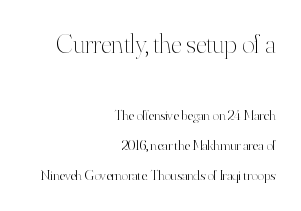
Quick note: underline off. The typesetting does not lean heavy: it is not bold. If you measured baseline to baseline, you'd find a long distance. Posture: vertical. You could call the tracking neutral — neither tight nor loose.
